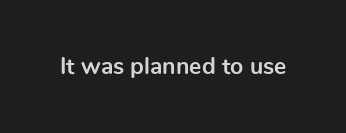
{"italic": "no", "bold": "yes", "underline": "no", "letter_spacing": "normal", "letter_spacing_em": 0.0, "glyph_px": 23}
